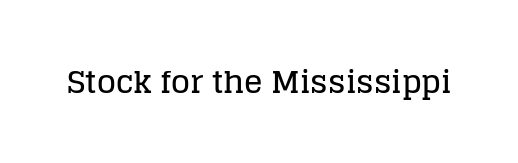
Q: Is the text italic (slanted)? A: No, it is upright.
Q: Is the typeface a serif or a sans-serif typeface? A: Serif.
Q: Is the text underlined? A: No.
Q: Is the spacing between letters normal or unusually wide? A: Normal.
Q: Width (condensed, normal, or wide)? A: Normal.
Q: Stroke contrast? A: Low.
Q: x-height? A: Large.
Q: Monospaced? A: No.
